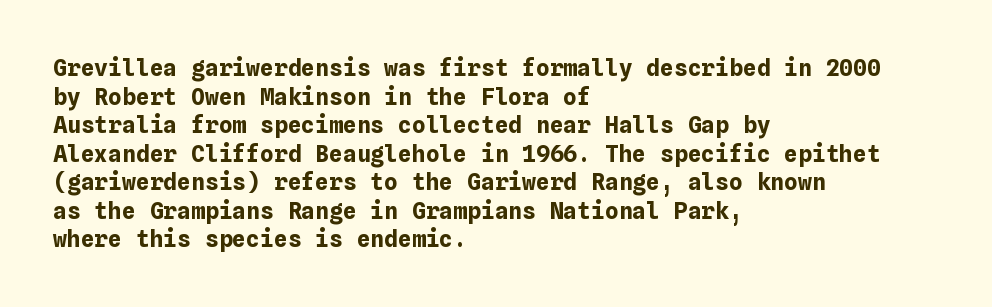
{"italic": "no", "bold": "yes", "underline": "no", "align": "left", "line_spacing_ratio": 1.24, "letter_spacing": "normal", "letter_spacing_em": 0.0, "glyph_px": 23}
